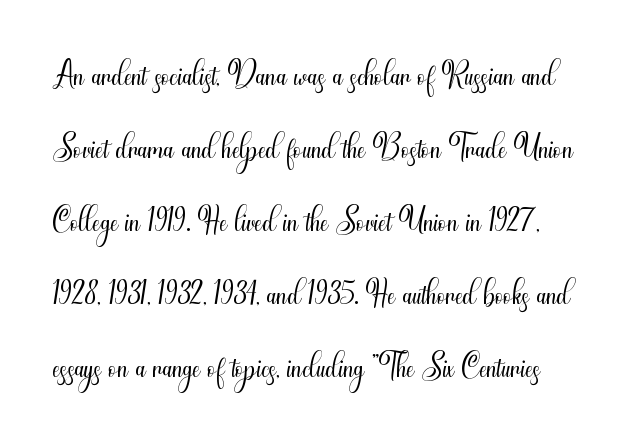
Q: Is the text bold? A: No.
Q: Is the text italic (slanted)? A: Yes.
Q: Is the typeface a serif or a sans-serif typeface? A: Sans-serif.
Q: Is the text underlined? A: No.
Q: Is the spacing between letters normal or unusually wide? A: Normal.
Q: Is the spacing between lines tight, normal or loose? A: Normal.
Q: Width (condensed, normal, or wide)? A: Condensed.
Q: Stroke contrast? A: Medium.
Q: x-height? A: Small.
Q: Monospaced? A: No.
